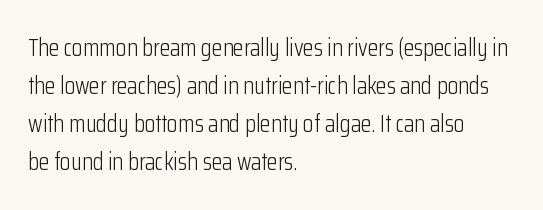
Is there much room between lines? A standard amount, neither cramped nor airy. A roman cut, with each character standing at attention. How are the letters spaced? Ordinarily, with no added tracking. This rendering features lettering with no underline. The paragraph shown leans on its left margin. The weight tops out at a normal text grade.
